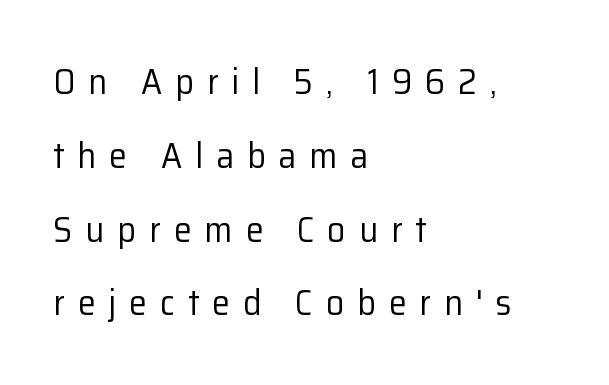
The image shows 36 px regular-weight sans-serif type, upright; set left-aligned, loose line spacing (2.05x), unusually wide letter spacing (+0.36 em), not underlined; low stroke contrast and a medium x-height.
